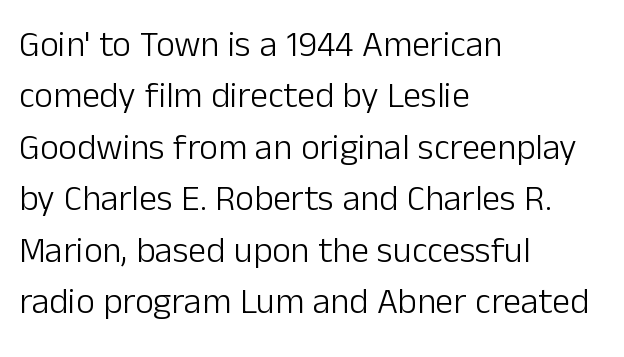
A typesetter would call this proportional, since set widths differ per character. No feet cap the strokes, marking this as sans-serif type. A quiet, ordinary-to-light weight characterises the typeface. This rendering features lettering with no underline. Rows of type keep a routine distance in the vertical direction.
